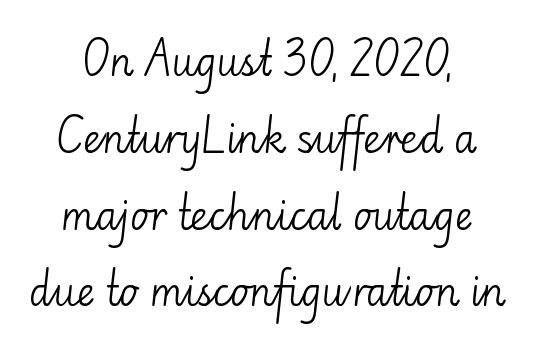
The zone under the glyphs is completely vacant. Words appear dense and cohesive because spacing is normal. The rendering shows plain stroke endings on the letterforms — a sans-serif design. Each new line begins a long way beneath the previous one. The weight would be labelled regular, book, light, or lighter still.
